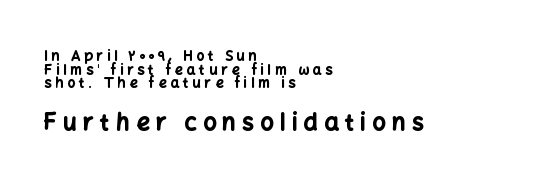
Q: Is the text bold? A: Yes.
Q: Is the text italic (slanted)? A: No, it is upright.
Q: Is the text underlined? A: No.
Q: How is the paragraph aligned? A: Left-aligned.
Q: Is the spacing between letters normal or unusually wide? A: Unusually wide.
Q: Is the spacing between lines tight, normal or loose? A: Tight.
Q: Which block of text is set in a larger size, the first (top) or the second (bottom)? A: The second (bottom) one.
